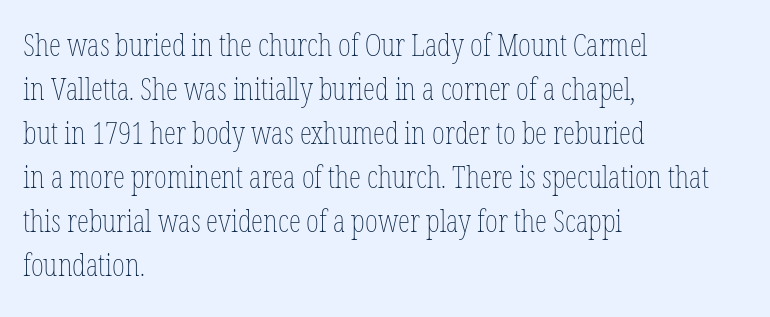
Q: Is the text bold? A: No.
Q: Is the text italic (slanted)? A: No, it is upright.
Q: Is the text underlined? A: No.
Q: How is the paragraph aligned? A: Left-aligned.
Q: Is the spacing between letters normal or unusually wide? A: Normal.
Q: Is the spacing between lines tight, normal or loose? A: Normal.
Q: Width (condensed, normal, or wide)? A: Condensed.
Q: Stroke contrast? A: Low.
Q: x-height? A: Medium.
Q: Monospaced? A: No.
